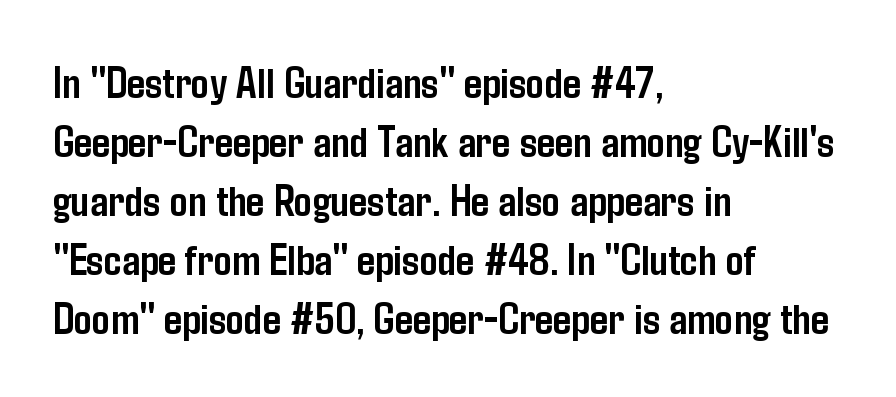
Do the characters align in a grid? No, the font is proportional. It's the straight-up-and-down kind of type. The gaps between neighbouring characters are ordinary and unremarkable. The face used here has the dense, thick strokes of a bold.
